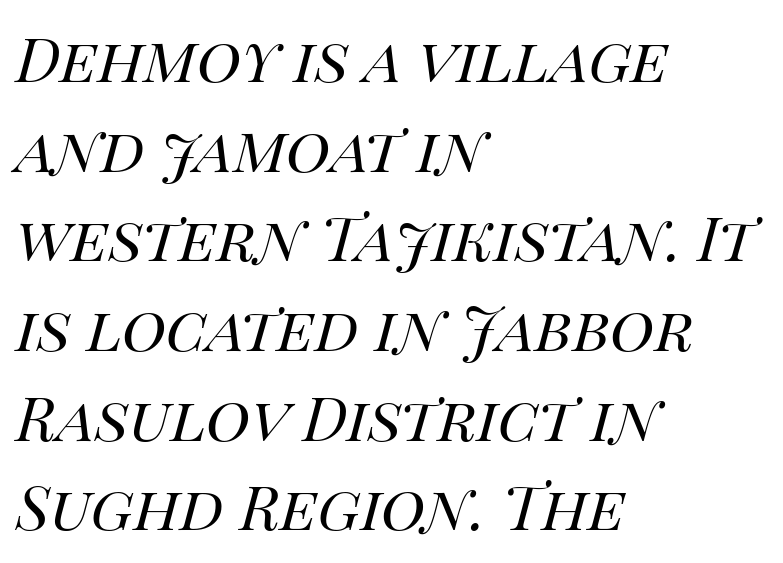
There is no visible air inserted between adjacent glyphs. Do the characters align in a grid? No, the font is proportional. Descenders hang freely into open space. Vertical spacing — default. The cut favours lightness, reaching ordinary text weight at its darkest. The axis of the letterforms is tilted away from vertical.
